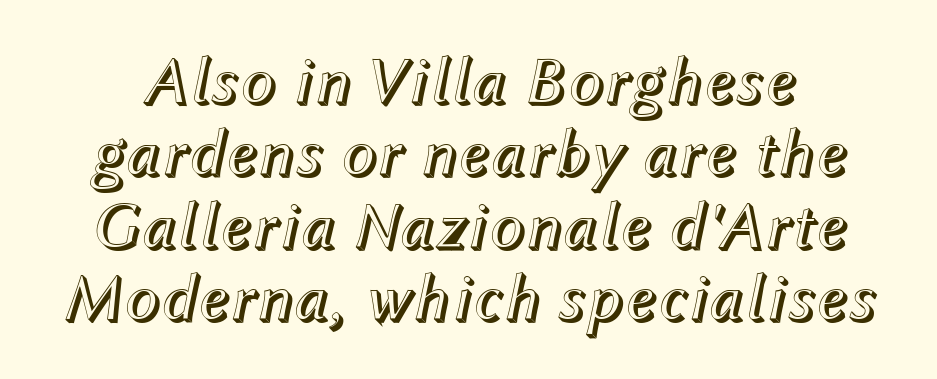
Q: Is the text italic (slanted)? A: Yes, it leans right by about 12 degrees.
Q: Is the text underlined? A: No.
Q: Is the spacing between letters normal or unusually wide? A: Normal.
Q: Is the spacing between lines tight, normal or loose? A: Tight.
Q: Width (condensed, normal, or wide)? A: Normal.
Q: x-height? A: Medium.
Q: Monospaced? A: No.
